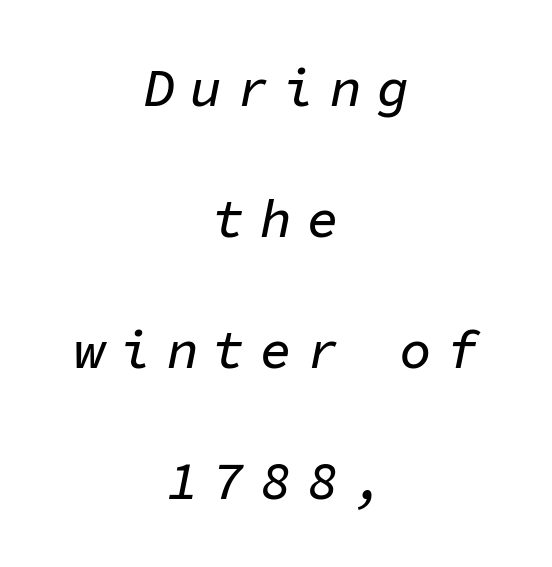
{"italic": "yes", "lean": "right", "slant_degrees": 11, "width": "normal", "stroke_contrast": "low", "x_height": "medium", "monospaced": "yes", "underline": "no", "align": "center", "line_spacing": "loose", "line_spacing_ratio": 2.47, "letter_spacing": "wide", "letter_spacing_em": 0.28, "glyph_px": 53}
